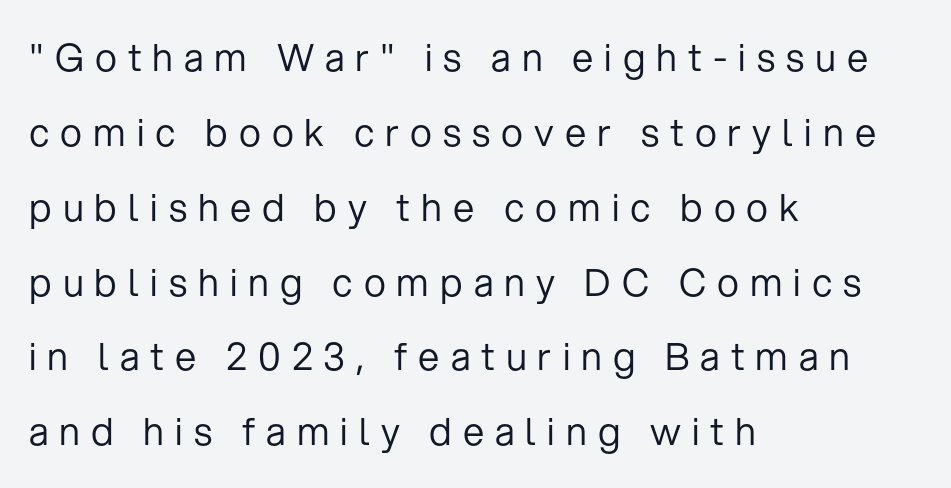
Q: Is the text bold? A: No.
Q: Is the text italic (slanted)? A: No, it is upright.
Q: Is the typeface a serif or a sans-serif typeface? A: Sans-serif.
Q: Is the text underlined? A: No.
Q: How is the paragraph aligned? A: Left-aligned.
Q: Is the spacing between letters normal or unusually wide? A: Unusually wide.
Q: Is the spacing between lines tight, normal or loose? A: Loose.
Q: Width (condensed, normal, or wide)? A: Normal.
Q: Stroke contrast? A: Low.
Q: x-height? A: Medium.
Q: Monospaced? A: No.
